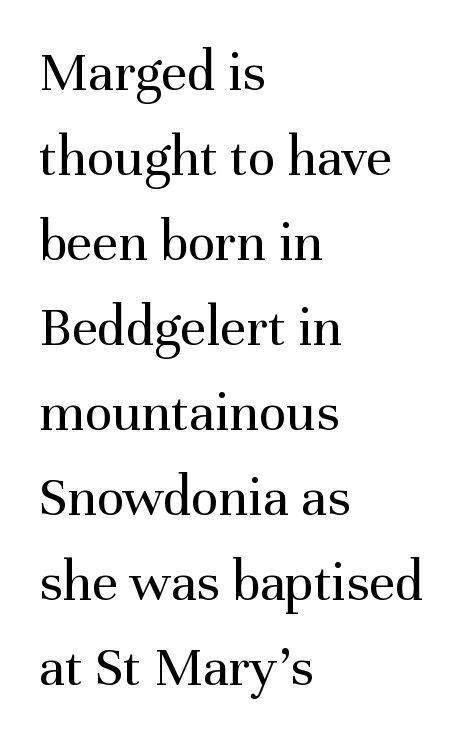
Do the characters align in a grid? No, the font is proportional. Rule under the text: the space is simply empty. What's the leading like? Ordinary, nothing unusual. Is this a sans? No — the strokes have serifs.
